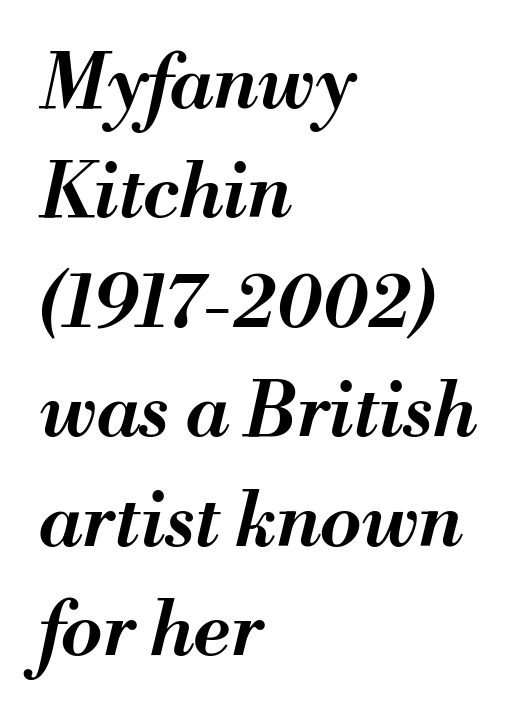
Q: Is the text bold? A: Semi-bold.
Q: Is the text italic (slanted)? A: Yes, it leans right by about 13 degrees.
Q: Is the text underlined? A: No.
Q: How is the paragraph aligned? A: Left-aligned.
Q: Is the spacing between letters normal or unusually wide? A: Normal.
Q: Is the spacing between lines tight, normal or loose? A: Normal.
Q: Width (condensed, normal, or wide)? A: Normal.
Q: Stroke contrast? A: Medium.
Q: x-height? A: Small.
Q: Monospaced? A: No.
